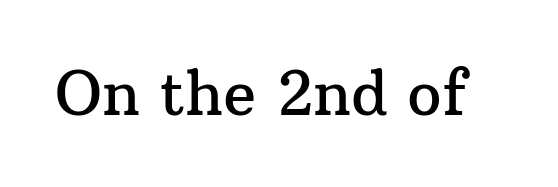
Q: Is the text italic (slanted)? A: No, it is upright.
Q: Is the typeface a serif or a sans-serif typeface? A: Serif.
Q: Is the text underlined? A: No.
Q: Is the spacing between letters normal or unusually wide? A: Normal.
Q: Width (condensed, normal, or wide)? A: Normal.
Q: Stroke contrast? A: Medium.
Q: x-height? A: Medium.
Q: Monospaced? A: No.
